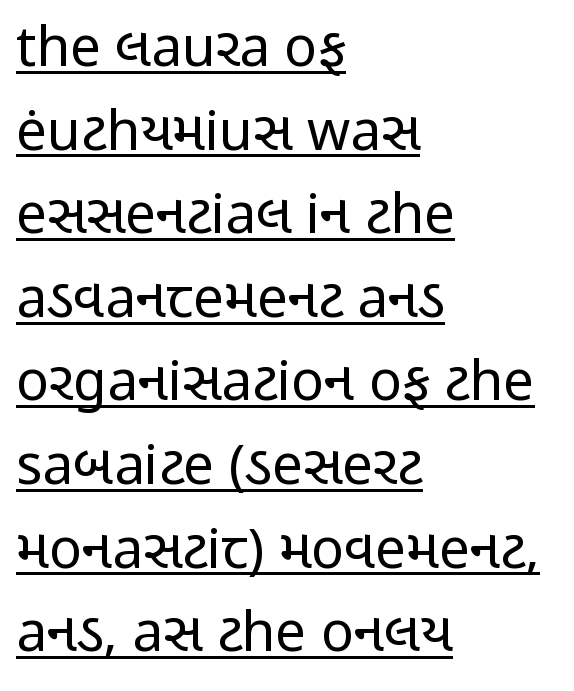
{"serif": "no", "italic": "no", "bold": "no", "weight": "regular", "width": "condensed", "stroke_contrast": "low", "x_height": "medium", "monospaced": "no", "underline": "yes", "align": "left", "line_spacing": "normal", "line_spacing_ratio": 1.52, "letter_spacing": "normal", "letter_spacing_em": 0.0, "glyph_px": 55}
